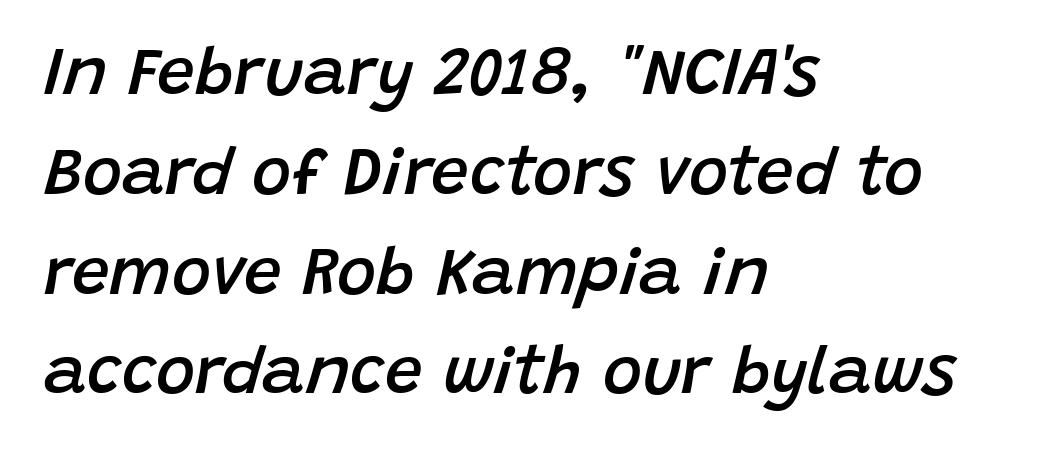
A typesetter would call this leading conventional body-copy spacing. Reading down the block, your eye returns to a fixed left position each line. The glyphs look as if they've been sheared to an angle. Set as a demibold, roughly 600 on the weight scale.
